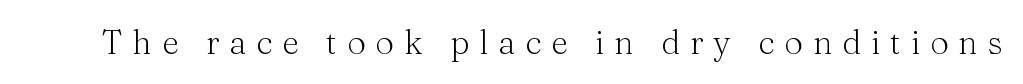
{"serif": "yes", "italic": "no", "bold": "no", "weight": "light", "width": "normal", "stroke_contrast": "medium", "x_height": "medium", "monospaced": "no", "underline": "no", "letter_spacing": "wide", "letter_spacing_em": 0.3, "glyph_px": 33}
